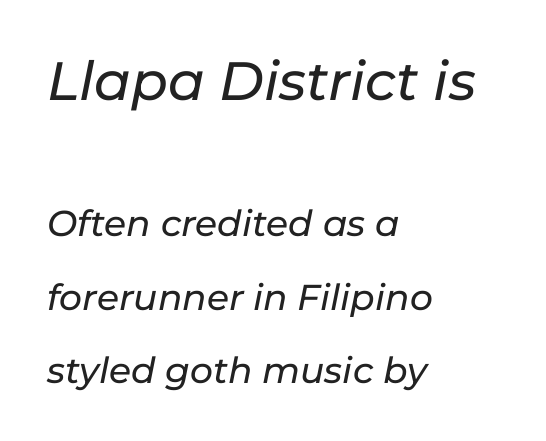
Q: Is the text italic (slanted)? A: Yes, it leans right by about 11 degrees.
Q: Is the text underlined? A: No.
Q: How is the paragraph aligned? A: Left-aligned.
Q: Is the spacing between letters normal or unusually wide? A: Normal.
Q: Is the spacing between lines tight, normal or loose? A: Loose.
Q: Which block of text is set in a larger size, the first (top) or the second (bottom)? A: The first (top) one.
Q: Width (condensed, normal, or wide)? A: Normal.
Q: Stroke contrast? A: Low.
Q: x-height? A: Medium.
Q: Monospaced? A: No.
